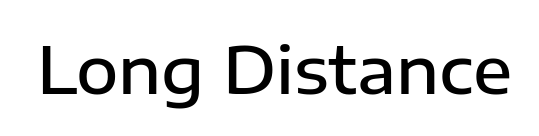
Q: Is the text bold? A: Semi-bold.
Q: Is the text italic (slanted)? A: No, it is upright.
Q: Is the typeface a serif or a sans-serif typeface? A: Sans-serif.
Q: Is the text underlined? A: No.
Q: Is the spacing between letters normal or unusually wide? A: Normal.
Q: Width (condensed, normal, or wide)? A: Normal.
Q: Stroke contrast? A: Low.
Q: x-height? A: Medium.
Q: Monospaced? A: No.
